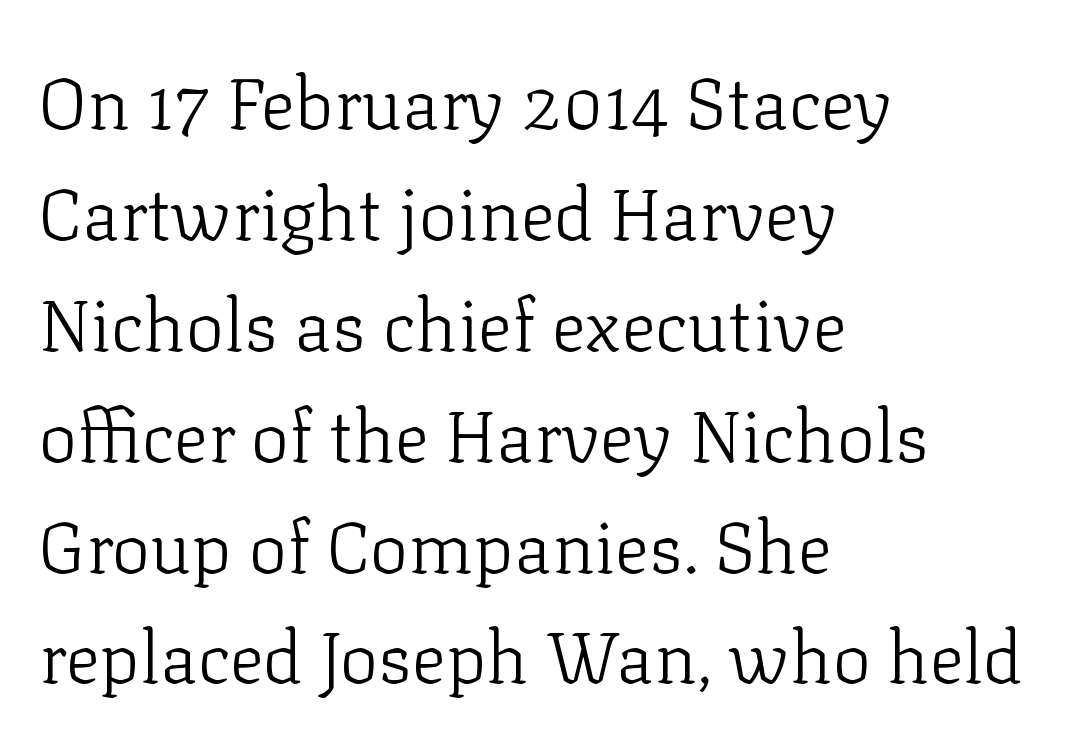
The image shows 72 px light serif type, upright; set left-aligned, normal line spacing (1.54x), normal letter spacing, not underlined; low stroke contrast and a medium x-height.
